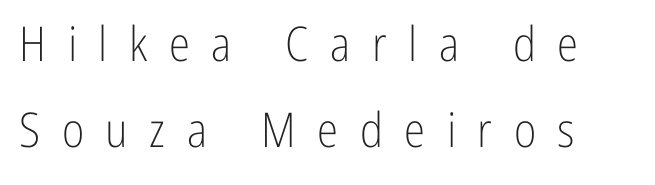
Q: Is the text bold? A: No.
Q: Is the text italic (slanted)? A: No, it is upright.
Q: Is the typeface a serif or a sans-serif typeface? A: Sans-serif.
Q: Is the text underlined? A: No.
Q: Is the spacing between letters normal or unusually wide? A: Unusually wide.
Q: Width (condensed, normal, or wide)? A: Condensed.
Q: Stroke contrast? A: Low.
Q: x-height? A: Medium.
Q: Monospaced? A: No.
